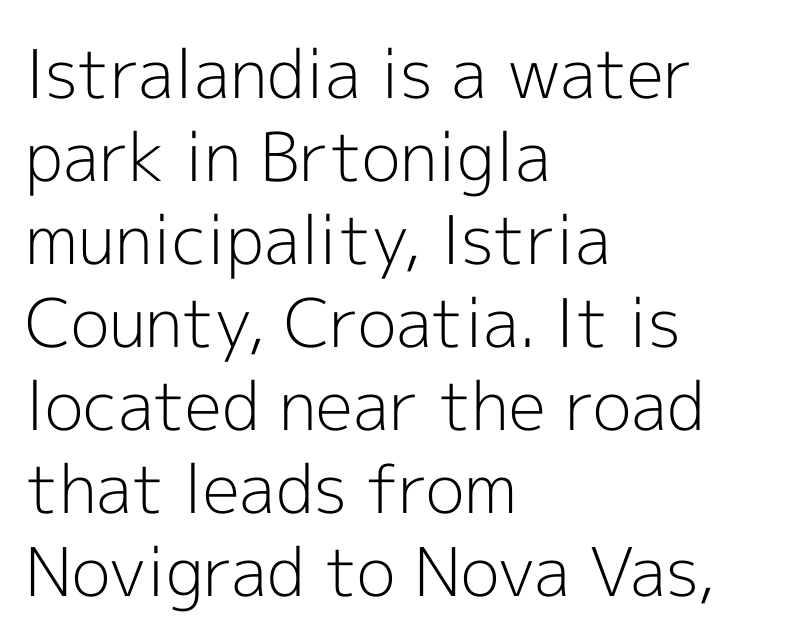
The image shows 67 px light sans-serif type, upright; set left-aligned, line spacing 1.24x, normal letter spacing, not underlined; a medium x-height.
